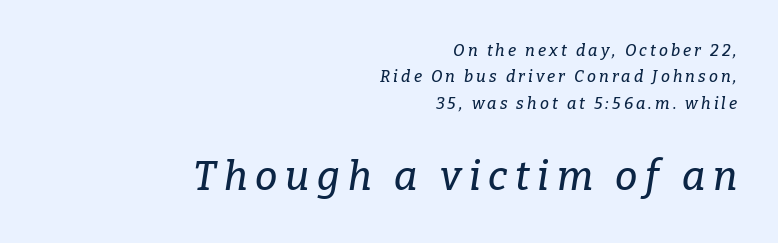
{"serif": "yes", "italic": "yes", "lean": "right", "slant_degrees": 9, "width": "normal", "stroke_contrast": "low", "x_height": "medium", "monospaced": "no", "underline": "no", "align": "right", "line_spacing": "normal", "line_spacing_ratio": 1.65, "larger_block": "second", "size_ratio": 2.5, "glyph_px": 40}
